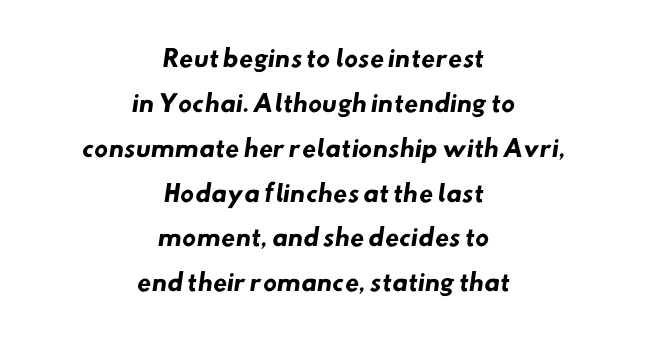
Q: Is the text bold? A: Yes.
Q: Is the text underlined? A: No.
Q: How is the paragraph aligned? A: Centered.
Q: Is the spacing between letters normal or unusually wide? A: Normal.
Q: Is the spacing between lines tight, normal or loose? A: Loose.
